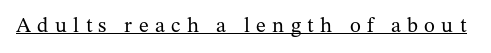
The image shows 21 px text type, upright; set unusually wide letter spacing (+0.3 em), underlined.
